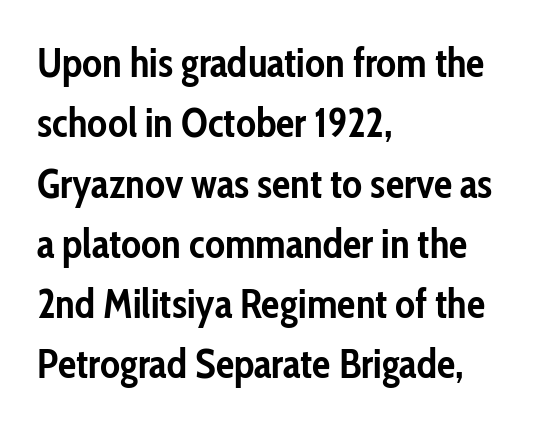
Q: Is the text bold? A: Yes.
Q: Is the text italic (slanted)? A: No, it is upright.
Q: Is the typeface a serif or a sans-serif typeface? A: Sans-serif.
Q: Is the text underlined? A: No.
Q: How is the paragraph aligned? A: Left-aligned.
Q: Is the spacing between letters normal or unusually wide? A: Normal.
Q: Is the spacing between lines tight, normal or loose? A: Normal.
Q: Width (condensed, normal, or wide)? A: Condensed.
Q: Stroke contrast? A: Low.
Q: x-height? A: Medium.
Q: Monospaced? A: No.
